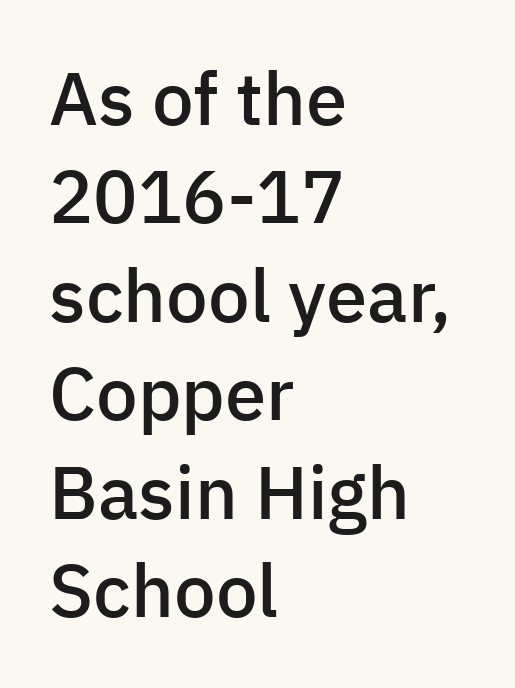
{"serif": "no", "italic": "no", "bold": "semi", "weight": "semibold", "width": "normal", "stroke_contrast": "low", "x_height": "medium", "monospaced": "no", "underline": "no", "align": "left", "line_spacing": "normal", "line_spacing_ratio": 1.33, "letter_spacing": "normal", "letter_spacing_em": 0.0, "glyph_px": 74}
